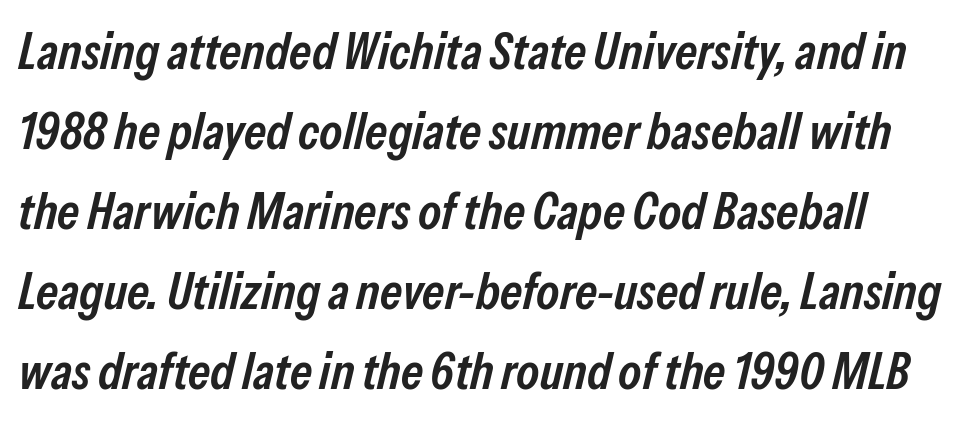
Q: Is the text bold? A: Semi-bold.
Q: Is the text italic (slanted)? A: Yes, it leans right by about 13 degrees.
Q: Is the text underlined? A: No.
Q: Is the spacing between letters normal or unusually wide? A: Normal.
Q: Is the spacing between lines tight, normal or loose? A: Normal.
Q: Width (condensed, normal, or wide)? A: Condensed.
Q: Stroke contrast? A: Low.
Q: x-height? A: Medium.
Q: Monospaced? A: No.
